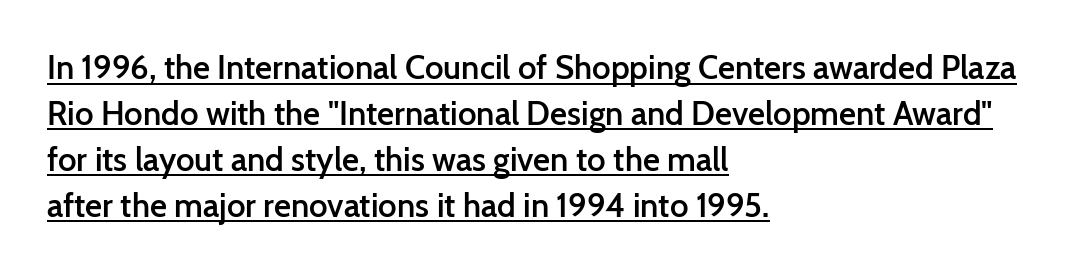
{"serif": "no", "italic": "no", "bold": "semi", "weight": "semibold", "width": "normal", "stroke_contrast": "low", "x_height": "medium", "monospaced": "no", "underline": "yes", "align": "left", "line_spacing": "normal", "line_spacing_ratio": 1.39, "letter_spacing": "normal", "letter_spacing_em": 0.0, "glyph_px": 33}
